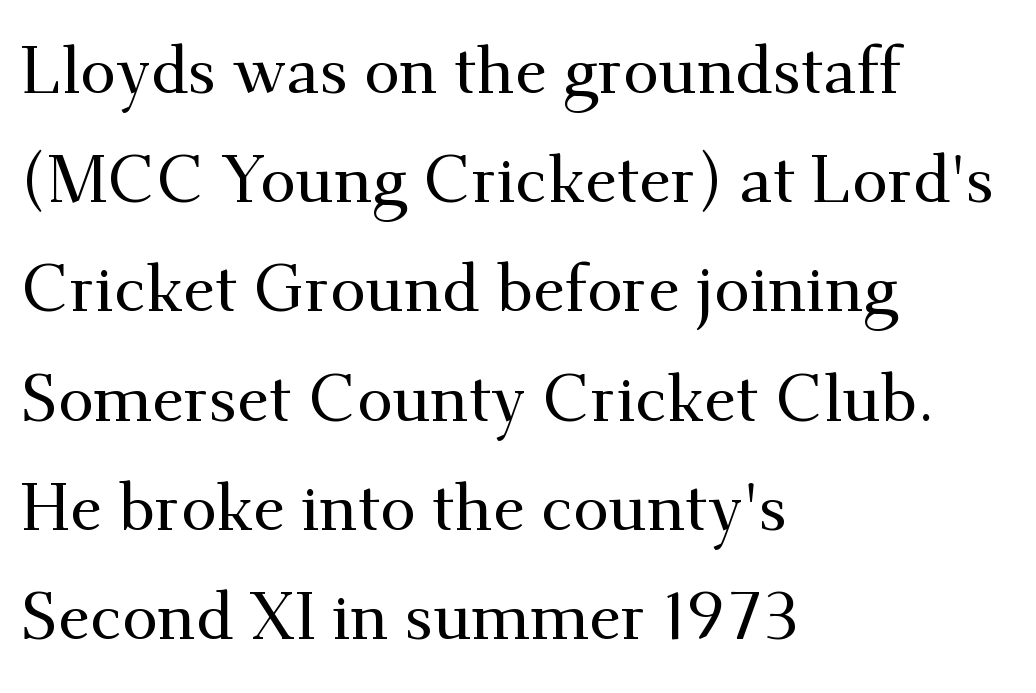
{"serif": "yes", "italic": "no", "width": "normal", "stroke_contrast": "medium", "x_height": "small", "monospaced": "no", "underline": "no", "align": "left", "line_spacing": "normal", "line_spacing_ratio": 1.68, "letter_spacing": "normal", "letter_spacing_em": 0.0, "glyph_px": 65}
